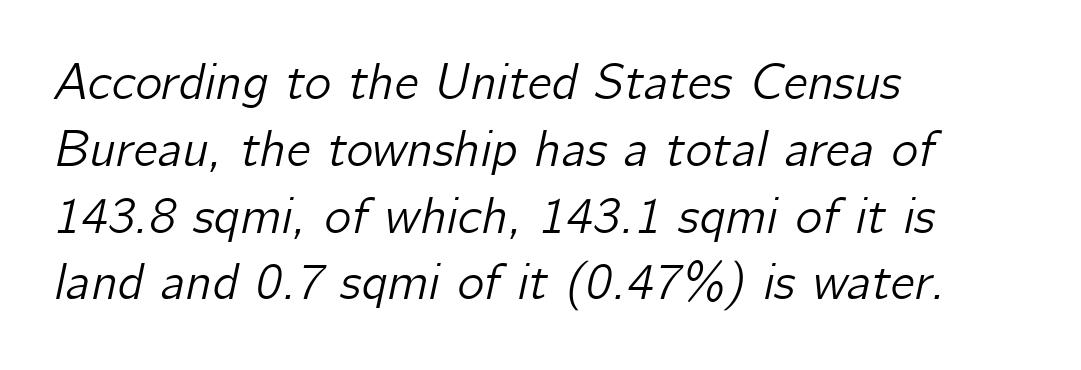
The image shows 51 px text type, italic (leaning right); set left-aligned, normal line spacing (1.31x), normal letter spacing, not underlined; low stroke contrast and a medium x-height.
